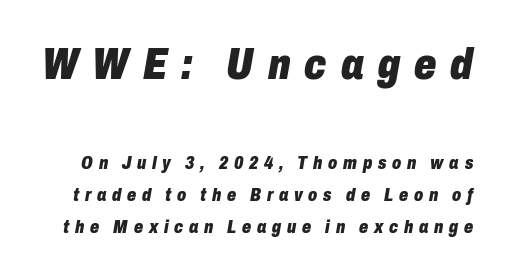
{"italic": "yes", "lean": "right", "slant_degrees": 10, "bold": "yes", "weight": "heavy", "width": "condensed", "stroke_contrast": "low", "x_height": "medium", "monospaced": "no", "underline": "no", "line_spacing_ratio": 1.77, "letter_spacing": "wide", "letter_spacing_em": 0.32, "larger_block": "first", "size_ratio": 2.44, "glyph_px": 44}
